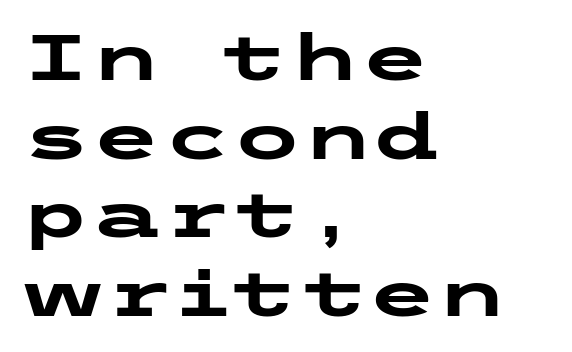
Underlining? Definitely not there. Upright lettering throughout. Look at the bottom of the vertical strokes: they stop flat, with no serifs. Strokes here are thick enough to call this a true bold. Glyph-to-glyph distance matches everyday printed text.
